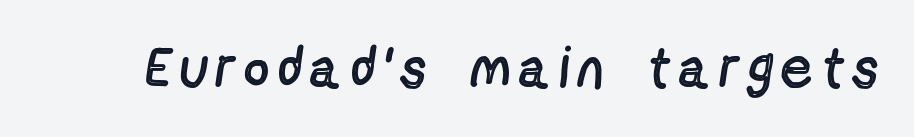
Q: Is the text bold? A: No.
Q: Is the typeface a serif or a sans-serif typeface? A: Sans-serif.
Q: Is the text underlined? A: No.
Q: Width (condensed, normal, or wide)? A: Condensed.
Q: x-height? A: Medium.
Q: Monospaced? A: No.
